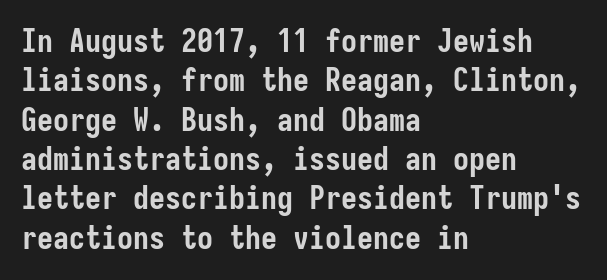
Q: Is the text bold? A: Yes.
Q: Is the text italic (slanted)? A: No, it is upright.
Q: Is the typeface a serif or a sans-serif typeface? A: Sans-serif.
Q: Is the text underlined? A: No.
Q: How is the paragraph aligned? A: Left-aligned.
Q: Is the spacing between letters normal or unusually wide? A: Normal.
Q: Width (condensed, normal, or wide)? A: Condensed.
Q: Stroke contrast? A: Low.
Q: x-height? A: Medium.
